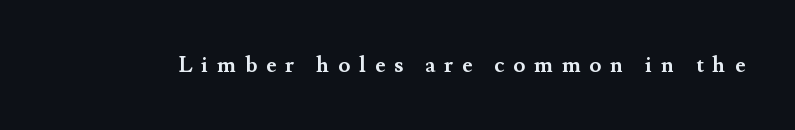
The image shows 22 px bold type, upright; set unusually wide letter spacing (+0.4 em), not underlined.
